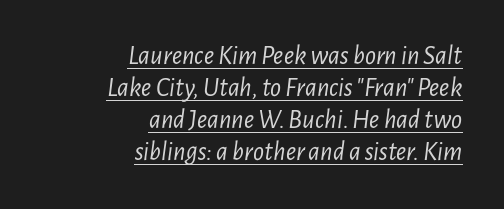
{"italic": "yes", "lean": "right", "slant_degrees": 7, "bold": "no", "underline": "yes", "align": "right", "line_spacing_ratio": 1.19, "letter_spacing": "normal", "letter_spacing_em": 0.0, "glyph_px": 27}
